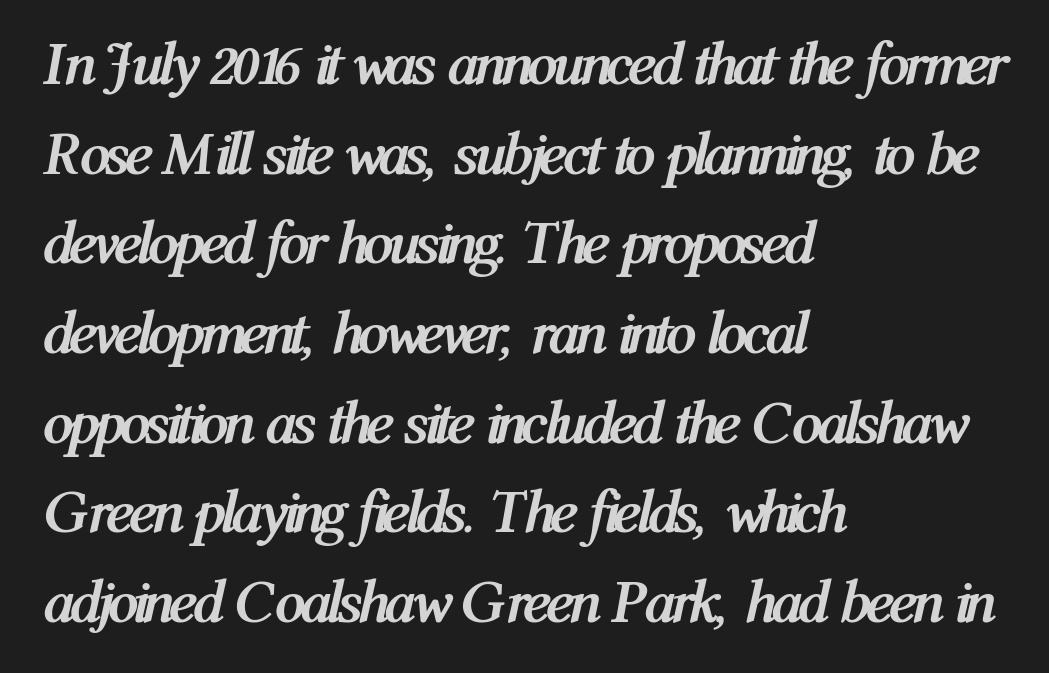
The image shows 61 px semibold, condensed type, italic (leaning right); set left-aligned, normal line spacing (1.47x), normal letter spacing, not underlined; medium stroke contrast and a medium x-height.
